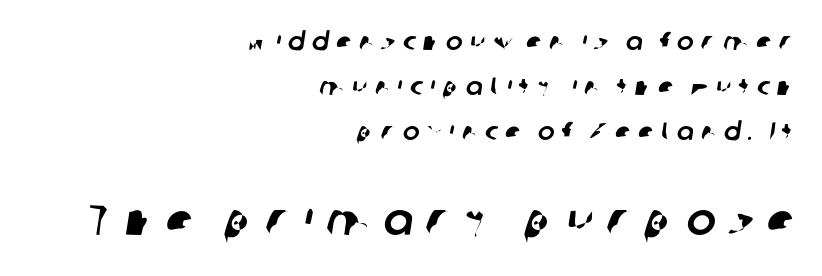
I'd call this a sans setting — the letters go barefoot. The area under the type is left untouched. The rendering anchors every line to the right-hand side. Here the glyphs are tracked loosely, breaking word shapes into spaced letters.
